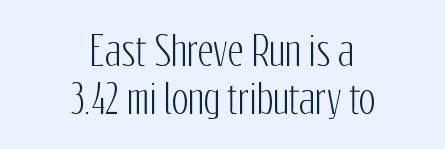
The space directly below the letters is spotless. Layout note: lines centered. Nothing sits at the stroke ends, so this counts as sans-serif. The rendering uses natural spacing where letterforms have individual widths. The letters sit at their default tracking, neither squeezed nor spread.
